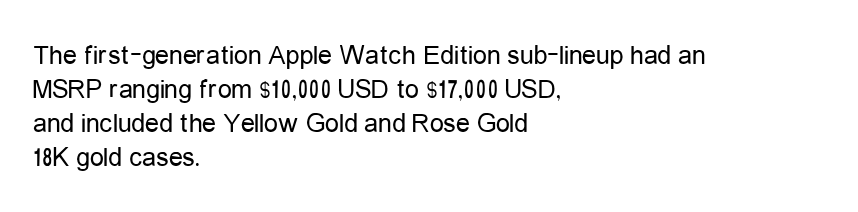
{"serif": "no", "italic": "no", "bold": "no", "weight": "regular", "width": "condensed", "stroke_contrast": "low", "x_height": "medium", "monospaced": "no", "underline": "no", "align": "left", "line_spacing_ratio": 1.22, "letter_spacing": "normal", "letter_spacing_em": 0.0, "glyph_px": 28}
